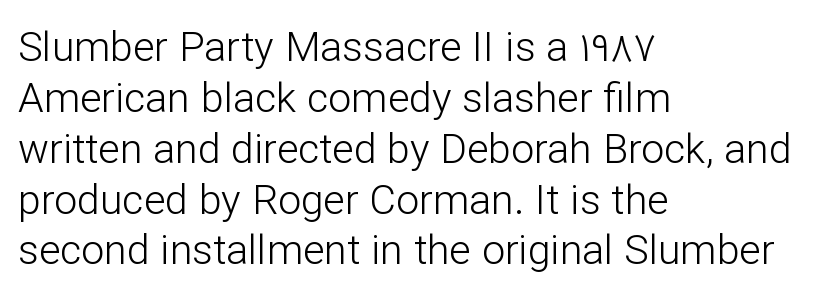
{"serif": "no", "italic": "no", "bold": "no", "weight": "light", "width": "normal", "stroke_contrast": "low", "x_height": "medium", "monospaced": "no", "underline": "no", "align": "left", "line_spacing_ratio": 1.24, "letter_spacing": "normal", "letter_spacing_em": 0.0, "glyph_px": 41}
